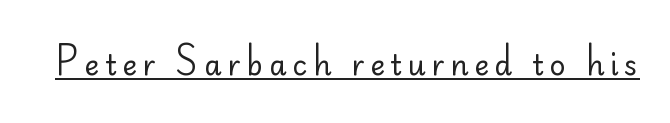
The image shows 28 px regular-weight sans-serif type, upright; set unusually wide letter spacing (+0.21 em), underlined; low stroke contrast and a small x-height.
